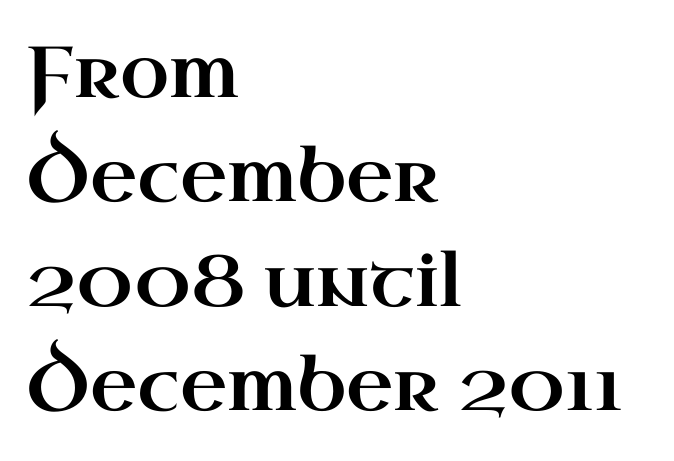
The image shows 72 px wide serif type, upright; set left-aligned, normal line spacing (1.45x), normal letter spacing, not underlined; high stroke contrast and a small x-height.
